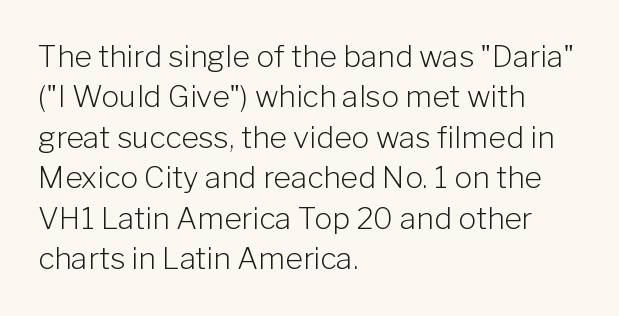
Q: Is the text bold? A: No.
Q: Is the text italic (slanted)? A: No, it is upright.
Q: Is the typeface a serif or a sans-serif typeface? A: Sans-serif.
Q: Is the text underlined? A: No.
Q: How is the paragraph aligned? A: Left-aligned.
Q: Is the spacing between letters normal or unusually wide? A: Normal.
Q: Is the spacing between lines tight, normal or loose? A: Normal.
Q: Width (condensed, normal, or wide)? A: Normal.
Q: Stroke contrast? A: Low.
Q: x-height? A: Medium.
Q: Monospaced? A: No.
